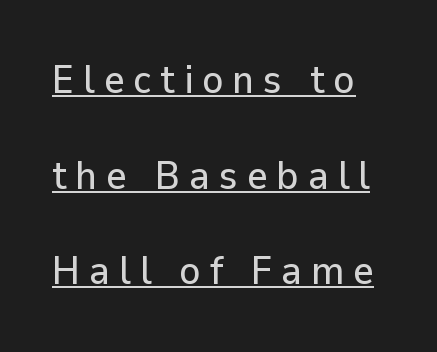
The image shows 40 px sans-serif type, upright; set loose line spacing (2.39x), unusually wide letter spacing (+0.22 em), underlined; low stroke contrast and a medium x-height.
